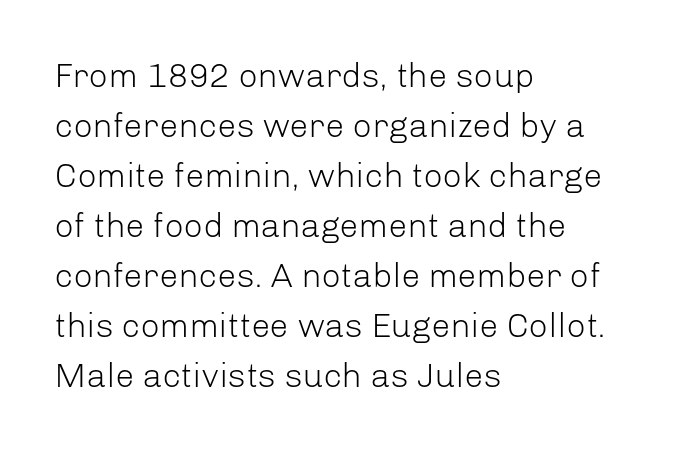
The image shows 34 px light sans-serif type, upright; set left-aligned, normal line spacing (1.47x), normal letter spacing, not underlined; low stroke contrast and a medium x-height.
